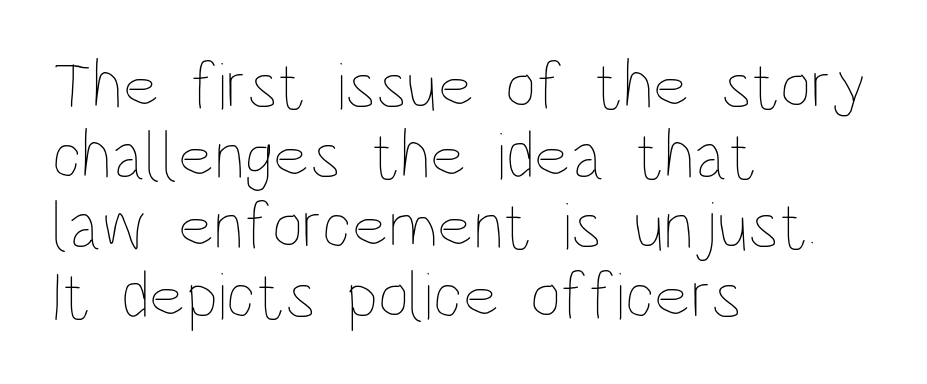
The type is set solid horizontally, with unmodified tracking. Unmarked baselines from the first word to the last. Do the characters align in a grid? No, the font is proportional. A typesetter would call this leading minimal, almost set solid. This sample uses an upright cut, with every glyph sitting square on the baseline. These lines are set flush left with a ragged right edge.
